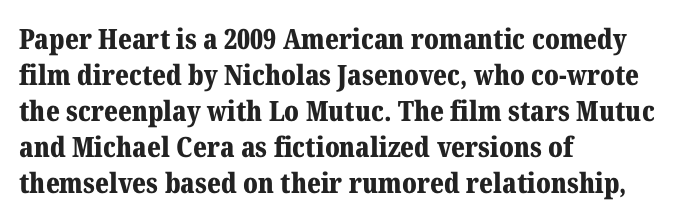
Q: Is the text bold? A: Yes.
Q: Is the text italic (slanted)? A: No, it is upright.
Q: Is the typeface a serif or a sans-serif typeface? A: Serif.
Q: Is the text underlined? A: No.
Q: How is the paragraph aligned? A: Left-aligned.
Q: Is the spacing between letters normal or unusually wide? A: Normal.
Q: Is the spacing between lines tight, normal or loose? A: Normal.
Q: Width (condensed, normal, or wide)? A: Normal.
Q: Stroke contrast? A: Medium.
Q: x-height? A: Medium.
Q: Monospaced? A: No.
